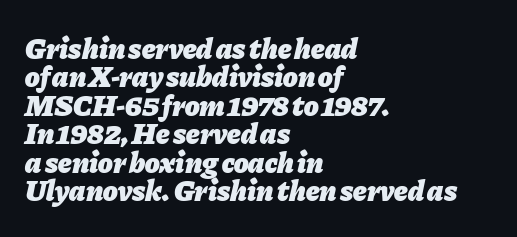
{"italic": "yes", "lean": "right", "slant_degrees": 11, "bold": "yes", "weight": "heavy", "width": "normal", "stroke_contrast": "low", "x_height": "medium", "monospaced": "no", "underline": "no", "align": "left", "line_spacing": "tight", "line_spacing_ratio": 0.95, "letter_spacing": "normal", "letter_spacing_em": 0.0, "glyph_px": 30}
